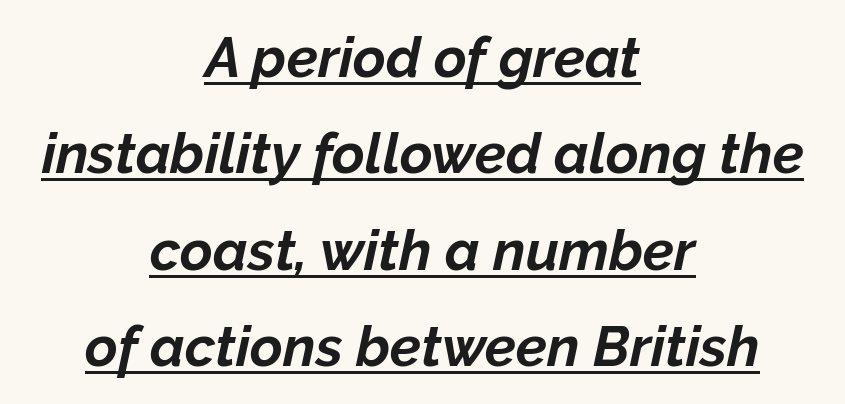
{"italic": "yes", "lean": "right", "slant_degrees": 12, "bold": "yes", "weight": "bold", "width": "normal", "stroke_contrast": "low", "x_height": "medium", "monospaced": "no", "underline": "yes", "align": "center", "line_spacing_ratio": 1.72, "letter_spacing": "normal", "letter_spacing_em": 0.0, "glyph_px": 56}
